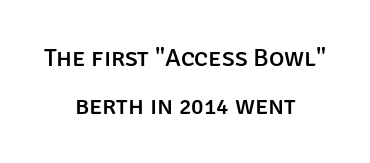
It's the straight-up-and-down kind of type. Between one letter and the next there's only the usual sliver of space. The paragraph has two soft edges and a firm central axis. Beneath every word, the page is bare.
